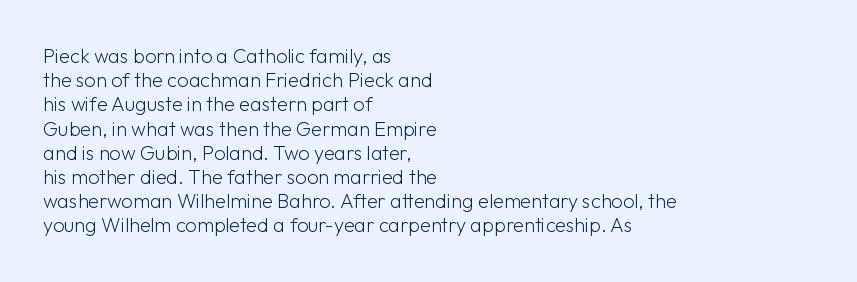
Q: Is the text bold? A: No.
Q: Is the text italic (slanted)? A: No, it is upright.
Q: Is the text underlined? A: No.
Q: How is the paragraph aligned? A: Left-aligned.
Q: Is the spacing between letters normal or unusually wide? A: Normal.
